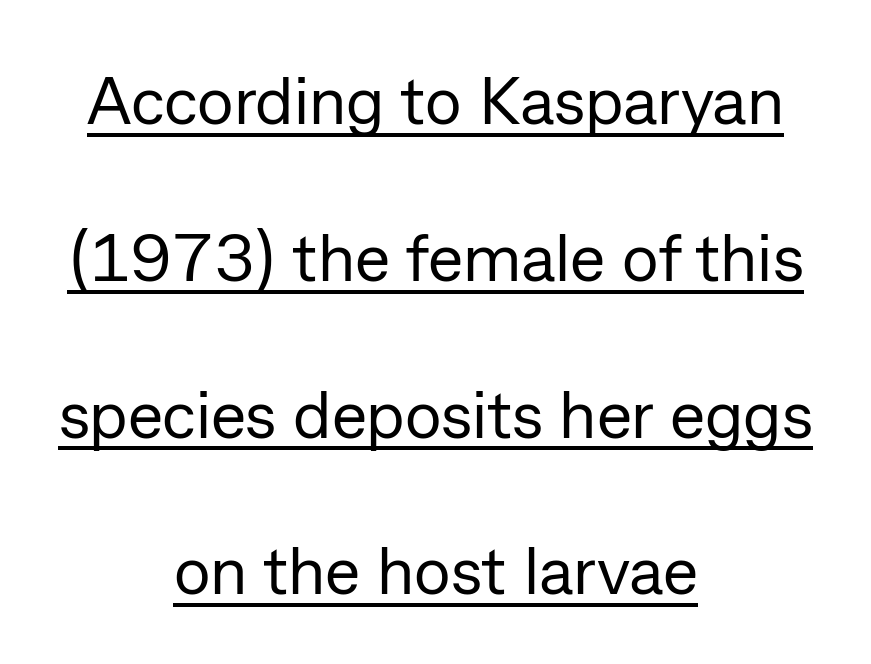
Q: Is the text bold? A: No.
Q: Is the text italic (slanted)? A: No, it is upright.
Q: Is the typeface a serif or a sans-serif typeface? A: Sans-serif.
Q: Is the text underlined? A: Yes.
Q: How is the paragraph aligned? A: Centered.
Q: Is the spacing between letters normal or unusually wide? A: Normal.
Q: Is the spacing between lines tight, normal or loose? A: Loose.
Q: Width (condensed, normal, or wide)? A: Normal.
Q: Stroke contrast? A: Low.
Q: x-height? A: Medium.
Q: Monospaced? A: No.
